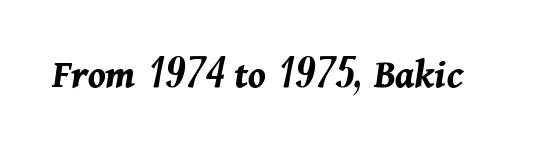
{"italic": "yes", "lean": "right", "slant_degrees": 11, "bold": "yes", "weight": "bold", "width": "normal", "stroke_contrast": "medium", "x_height": "medium", "monospaced": "no", "underline": "no", "letter_spacing": "normal", "letter_spacing_em": 0.0, "glyph_px": 42}
